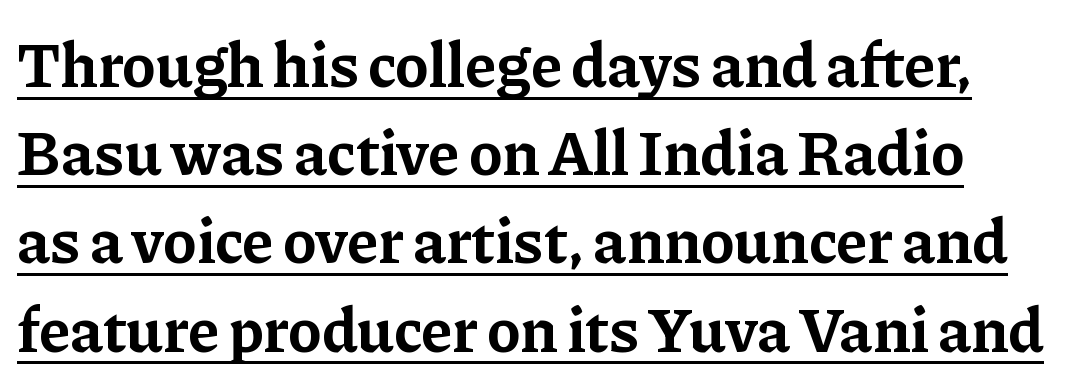
Each line starts at the same left margin while the right side varies. You could not count columns in this text — the font is proportionally spaced. Normally led — the rows are evenly, conventionally spaced. Emphasis by weight is at full strength: bold. A typesetter would mark this as roman, not italic.
